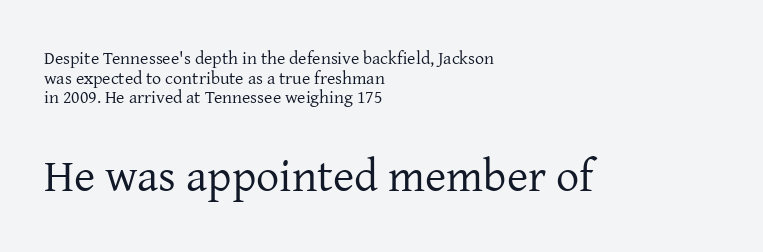
The image shows 46 px regular-weight serif type, upright; set left-aligned, tight line spacing (1.09x), normal letter spacing, not underlined; the second (bottom) block is 2.56x larger; low stroke contrast and a medium x-height.
